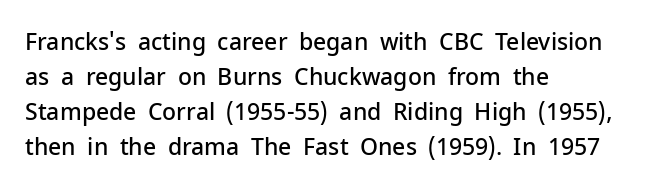
Teacher's note: observe the even left margin — that is flush-left alignment. The letters stand upright; this is a roman face. The string is rendered with underlining switched off. A somewhat darkened texture: the type is semibold rather than bold.
